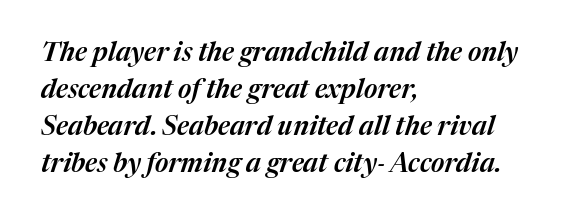
{"italic": "yes", "lean": "right", "slant_degrees": 17, "underline": "no", "align": "left", "line_spacing": "normal", "line_spacing_ratio": 1.42, "letter_spacing": "normal", "letter_spacing_em": 0.0, "glyph_px": 26}
